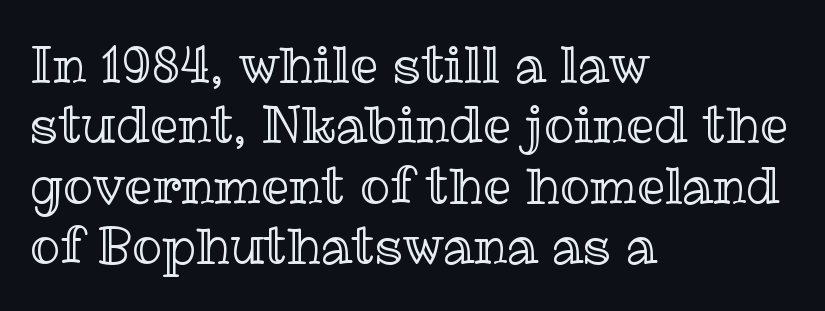
No italicization has been applied; the sample stays upright. Each line starts at the same left margin while the right side varies. Proportional: the letters do not fall into vertical columns. Honestly, the letter spacing is just normal — you wouldn't notice it.
